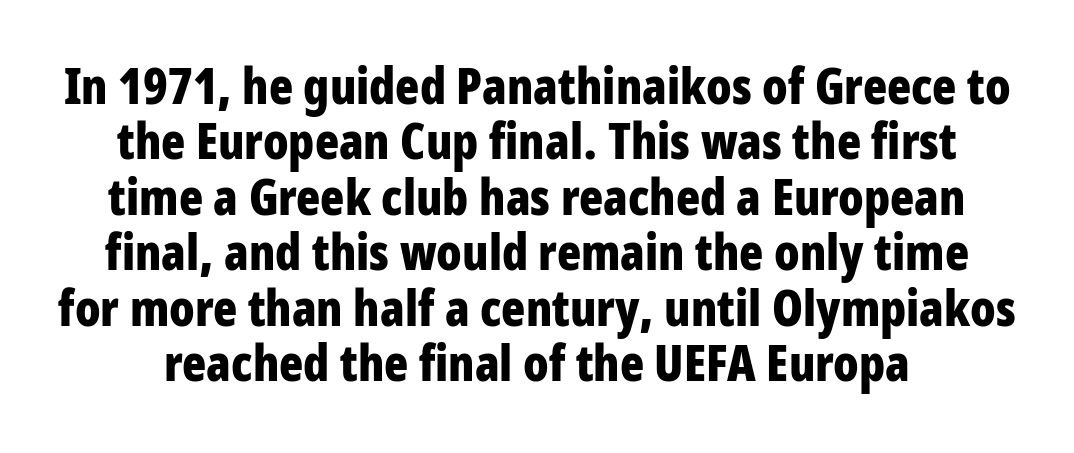
Q: Is the text bold? A: Yes.
Q: Is the text italic (slanted)? A: No, it is upright.
Q: Is the typeface a serif or a sans-serif typeface? A: Sans-serif.
Q: Is the text underlined? A: No.
Q: Is the spacing between letters normal or unusually wide? A: Normal.
Q: Is the spacing between lines tight, normal or loose? A: Tight.
Q: Width (condensed, normal, or wide)? A: Condensed.
Q: Stroke contrast? A: Low.
Q: x-height? A: Large.
Q: Monospaced? A: No.
